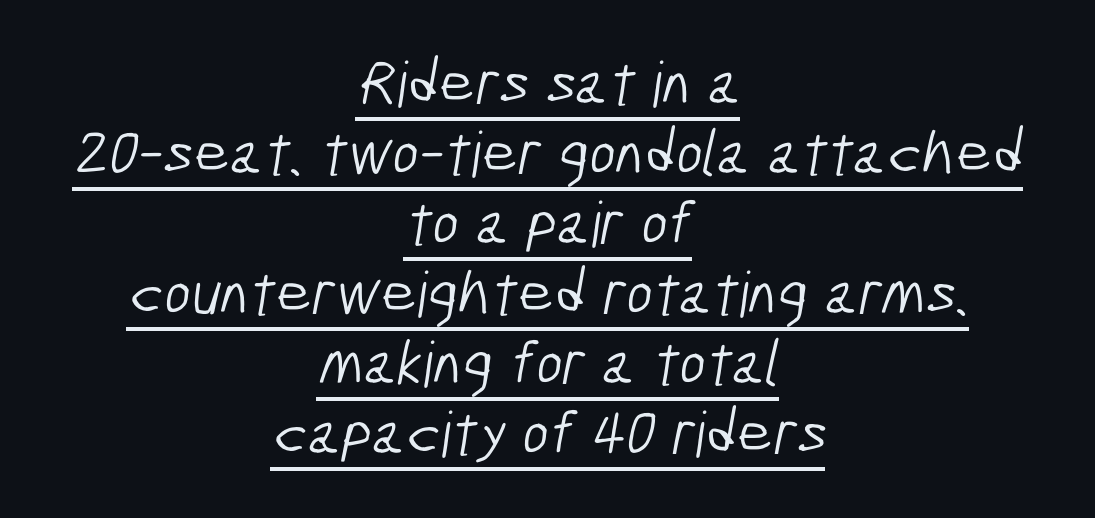
{"serif": "no", "bold": "no", "weight": "light", "width": "condensed", "stroke_contrast": "low", "x_height": "medium", "monospaced": "no", "underline": "yes", "align": "center", "line_spacing": "tight", "line_spacing_ratio": 1.11, "letter_spacing": "normal", "letter_spacing_em": 0.0, "glyph_px": 63}
